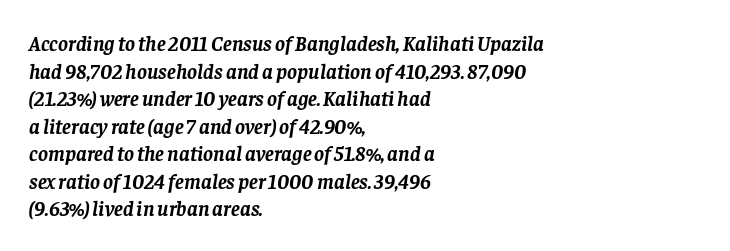
The image shows 21 px bold type, italic (leaning right); set left-aligned, normal line spacing (1.31x), normal letter spacing, not underlined.
